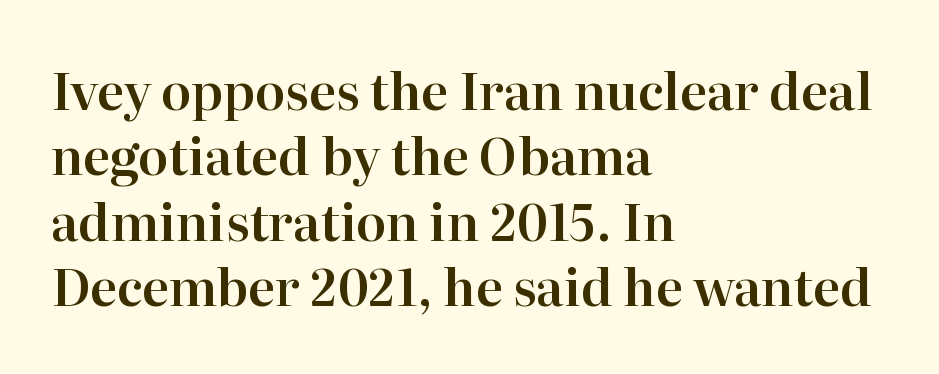
The image shows 50 px serif type, upright; set left-aligned, normal line spacing (1.31x), normal letter spacing, not underlined; high stroke contrast and a medium x-height.
